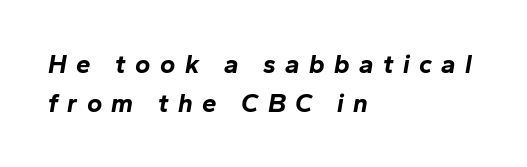
How would I describe the line gaps? Plain and ordinary. A full-strength bold gives these letters their thick strokes. Spacing between characters has been opened up far beyond the box default. Notice how the passage keeps a crisp vertical edge on the left only. Underline: absent.
